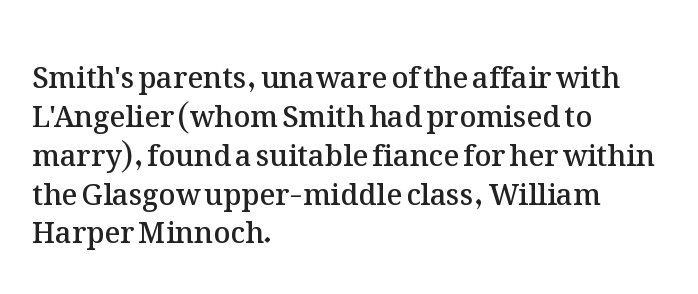
The image shows 29 px semibold type, upright; set left-aligned, normal line spacing (1.34x), normal letter spacing, not underlined; medium stroke contrast and a medium x-height.
